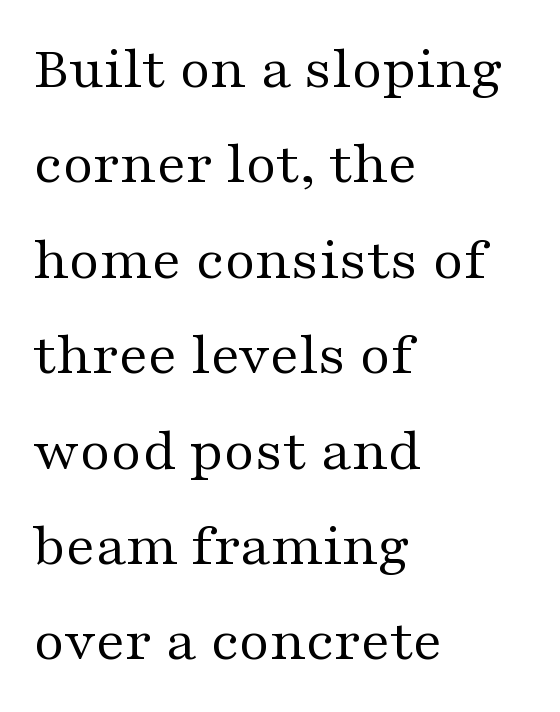
Q: Is the text bold? A: No.
Q: Is the text italic (slanted)? A: No, it is upright.
Q: Is the typeface a serif or a sans-serif typeface? A: Serif.
Q: Is the text underlined? A: No.
Q: How is the paragraph aligned? A: Left-aligned.
Q: Is the spacing between letters normal or unusually wide? A: Normal.
Q: Is the spacing between lines tight, normal or loose? A: Normal.
Q: Width (condensed, normal, or wide)? A: Wide.
Q: Stroke contrast? A: Medium.
Q: x-height? A: Medium.
Q: Monospaced? A: No.
